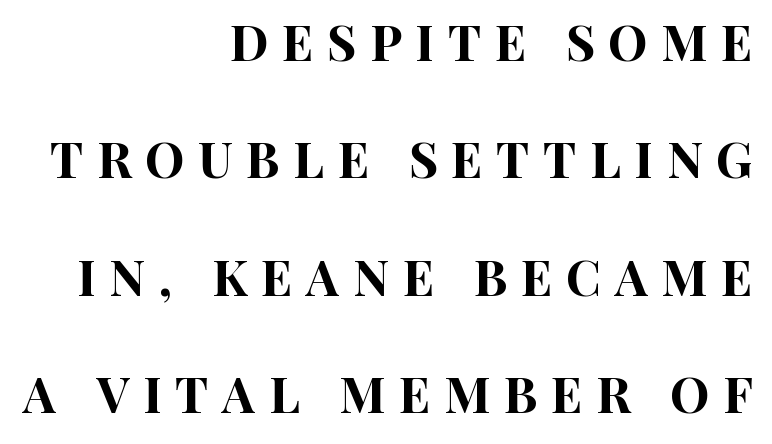
A bare baseline throughout the passage. The rendering uses natural spacing where letterforms have individual widths. Words appear elongated and porous because spacing is wide. These lines stand farther apart than default settings would place them. This sample uses an upright cut, with every glyph sitting square on the baseline.
